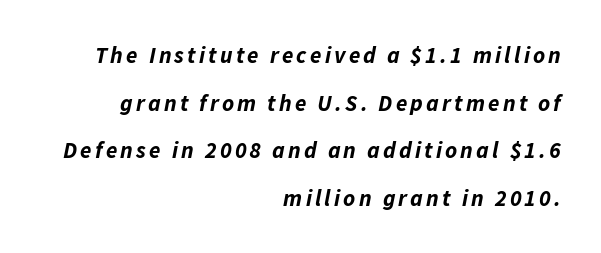
{"italic": "yes", "lean": "right", "slant_degrees": 11, "bold": "yes", "underline": "no", "align": "right", "line_spacing": "loose", "line_spacing_ratio": 2.07, "glyph_px": 23}
